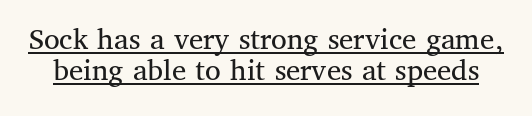
{"serif": "yes", "italic": "no", "bold": "no", "weight": "regular", "width": "normal", "stroke_contrast": "medium", "x_height": "medium", "monospaced": "no", "underline": "yes", "line_spacing": "tight", "line_spacing_ratio": 0.96, "letter_spacing": "normal", "letter_spacing_em": 0.0, "glyph_px": 32}
